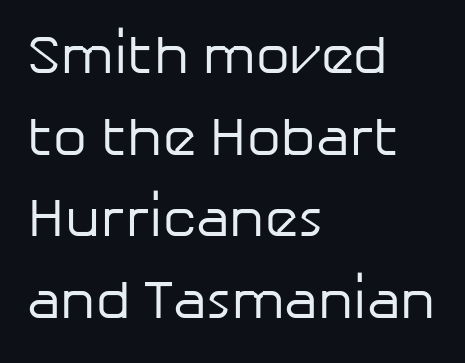
The image shows 54 px regular-weight sans-serif type, upright; set left-aligned, normal line spacing (1.51x), normal letter spacing, not underlined; low stroke contrast and a medium x-height.
